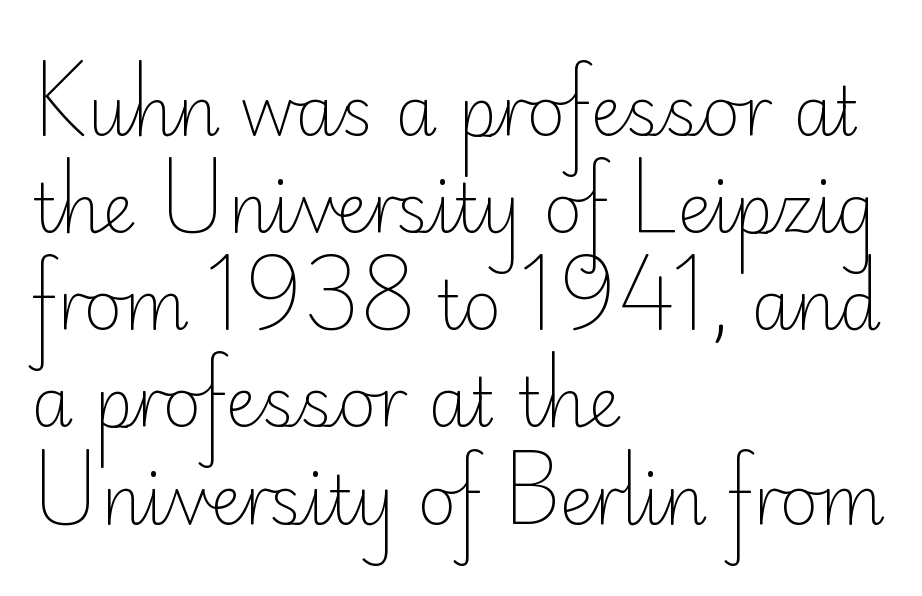
{"serif": "no", "italic": "no", "bold": "no", "weight": "light", "width": "normal", "stroke_contrast": "low", "x_height": "small", "monospaced": "no", "underline": "no", "align": "left", "line_spacing": "normal", "line_spacing_ratio": 1.45, "letter_spacing": "normal", "letter_spacing_em": 0.0, "glyph_px": 67}
